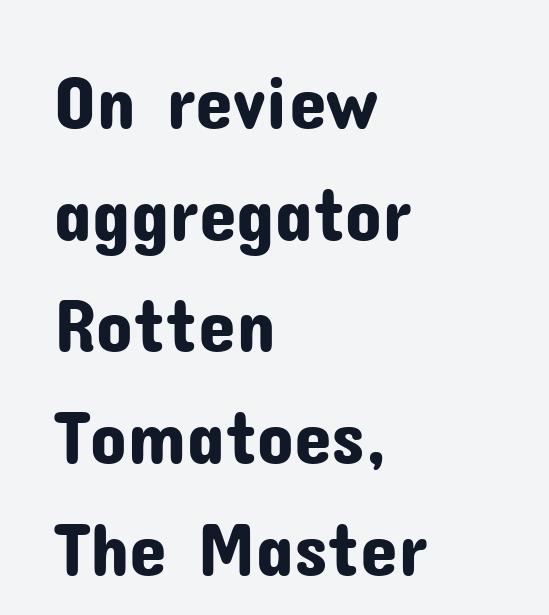
Spacing between characters is what you'd get straight out of the box. The glyphs are unaccompanied by any horizontal stroke below them. These lines are set flush left with a ragged right edge. The passage shown is typeset with a sans-serif family.
